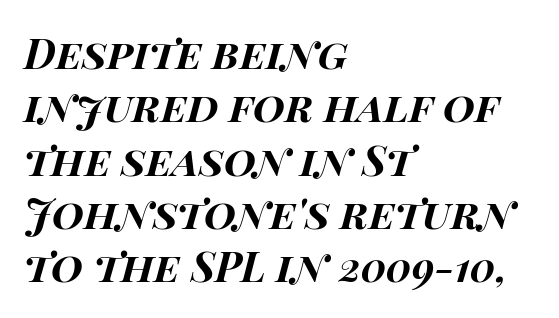
{"italic": "yes", "lean": "right", "slant_degrees": 15, "bold": "yes", "weight": "bold", "width": "wide", "stroke_contrast": "high", "x_height": "large", "monospaced": "no", "underline": "no", "align": "left", "line_spacing": "normal", "line_spacing_ratio": 1.3, "letter_spacing": "normal", "letter_spacing_em": 0.0, "glyph_px": 41}
